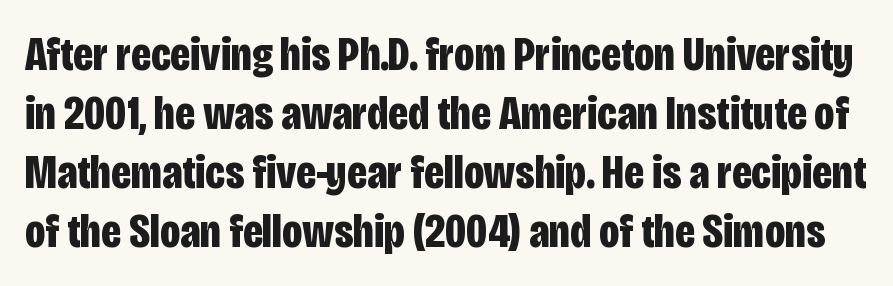
{"serif": "no", "italic": "no", "bold": "yes", "weight": "bold", "width": "condensed", "stroke_contrast": "low", "x_height": "large", "monospaced": "no", "underline": "no", "line_spacing_ratio": 1.23, "letter_spacing": "normal", "letter_spacing_em": 0.0, "glyph_px": 48}
